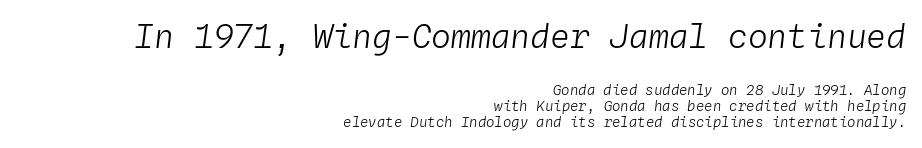
The cut favours lightness, reaching ordinary text weight at its darkest. Short note: letters normally spaced. The passage shown is typed in a monospace face where columns stay perfectly aligned. All the whitespace from short lines collects on the left. Size hierarchy here favors the leading block over the trailing one.
